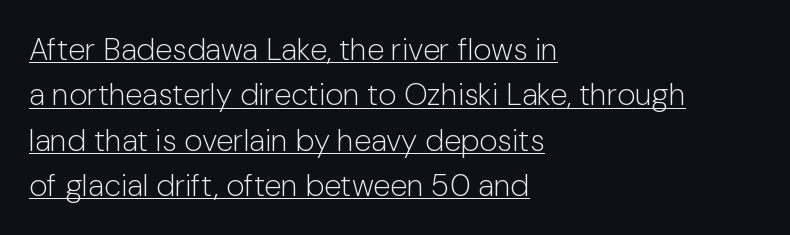
Q: Is the text bold? A: No.
Q: Is the text italic (slanted)? A: No, it is upright.
Q: Is the typeface a serif or a sans-serif typeface? A: Sans-serif.
Q: Is the text underlined? A: Yes.
Q: How is the paragraph aligned? A: Left-aligned.
Q: Is the spacing between letters normal or unusually wide? A: Normal.
Q: Is the spacing between lines tight, normal or loose? A: Normal.
Q: Width (condensed, normal, or wide)? A: Normal.
Q: Stroke contrast? A: Low.
Q: x-height? A: Medium.
Q: Monospaced? A: No.
